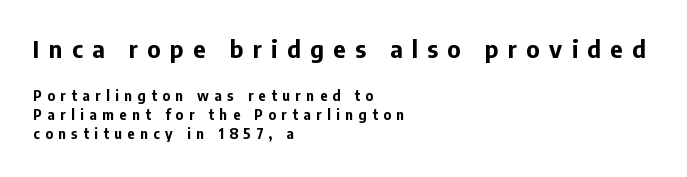
{"italic": "no", "bold": "yes", "underline": "no", "align": "left", "line_spacing": "normal", "line_spacing_ratio": 1.39, "letter_spacing": "wide", "letter_spacing_em": 0.39, "larger_block": "first", "size_ratio": 1.71, "glyph_px": 24}
